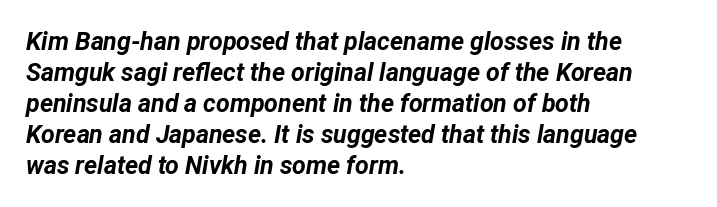
Q: Is the text bold? A: Yes.
Q: Is the text italic (slanted)? A: Yes, it leans right by about 12 degrees.
Q: Is the text underlined? A: No.
Q: How is the paragraph aligned? A: Left-aligned.
Q: Is the spacing between letters normal or unusually wide? A: Normal.
